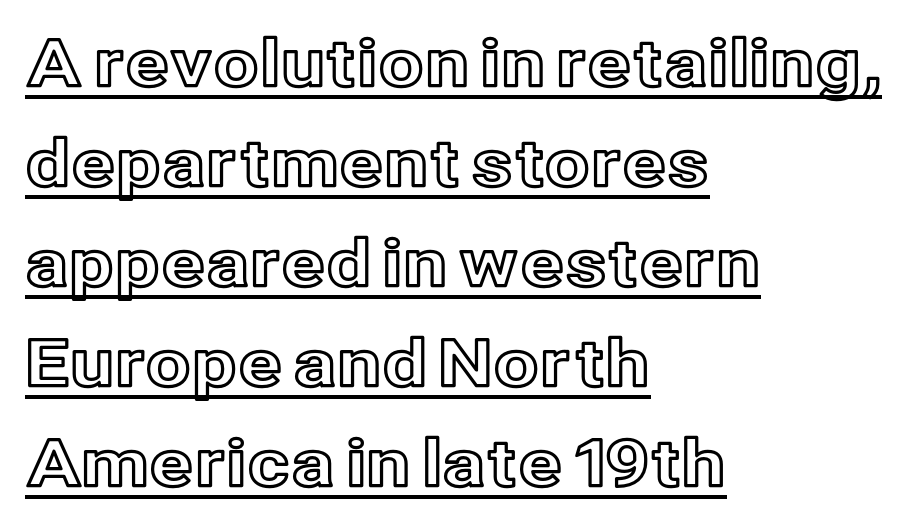
The image shows 65 px text type, upright; set left-aligned, normal line spacing (1.54x), normal letter spacing, underlined; a medium x-height.
